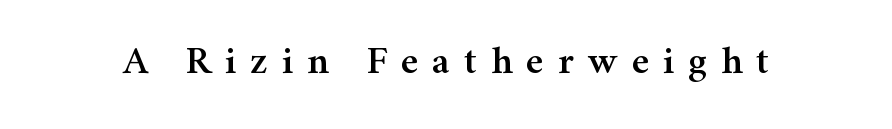
The image shows 40 px serif type, upright; set unusually wide letter spacing (+0.35 em), not underlined; medium stroke contrast and a medium x-height.
